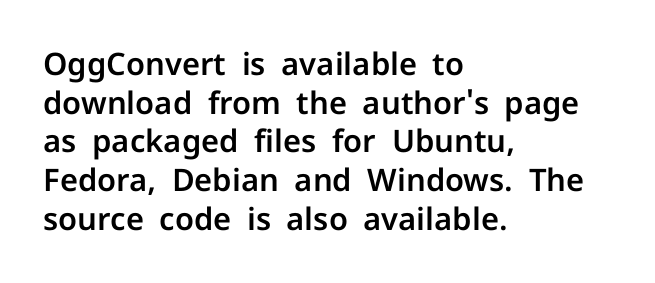
{"serif": "no", "italic": "no", "width": "normal", "stroke_contrast": "low", "x_height": "medium", "monospaced": "no", "underline": "no", "align": "left", "line_spacing": "normal", "line_spacing_ratio": 1.25, "letter_spacing": "normal", "letter_spacing_em": 0.0, "glyph_px": 31}
